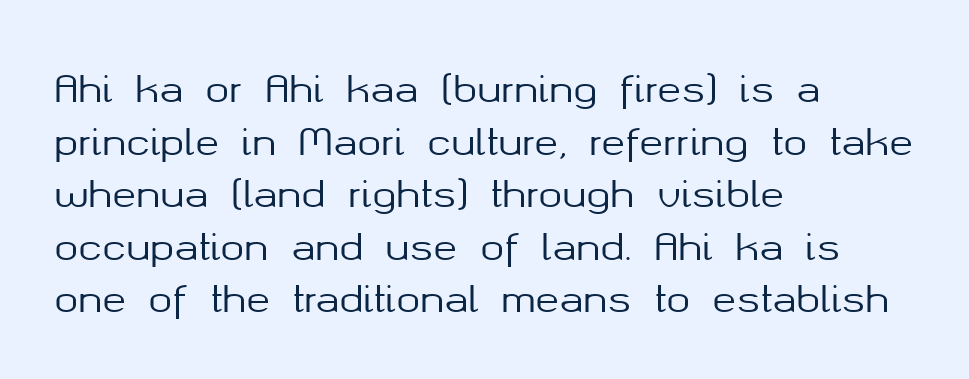
Q: Is the text italic (slanted)? A: No, it is upright.
Q: Is the typeface a serif or a sans-serif typeface? A: Sans-serif.
Q: Is the text underlined? A: No.
Q: How is the paragraph aligned? A: Left-aligned.
Q: Is the spacing between letters normal or unusually wide? A: Normal.
Q: Is the spacing between lines tight, normal or loose? A: Normal.
Q: Width (condensed, normal, or wide)? A: Normal.
Q: Stroke contrast? A: Medium.
Q: x-height? A: Medium.
Q: Monospaced? A: No.
